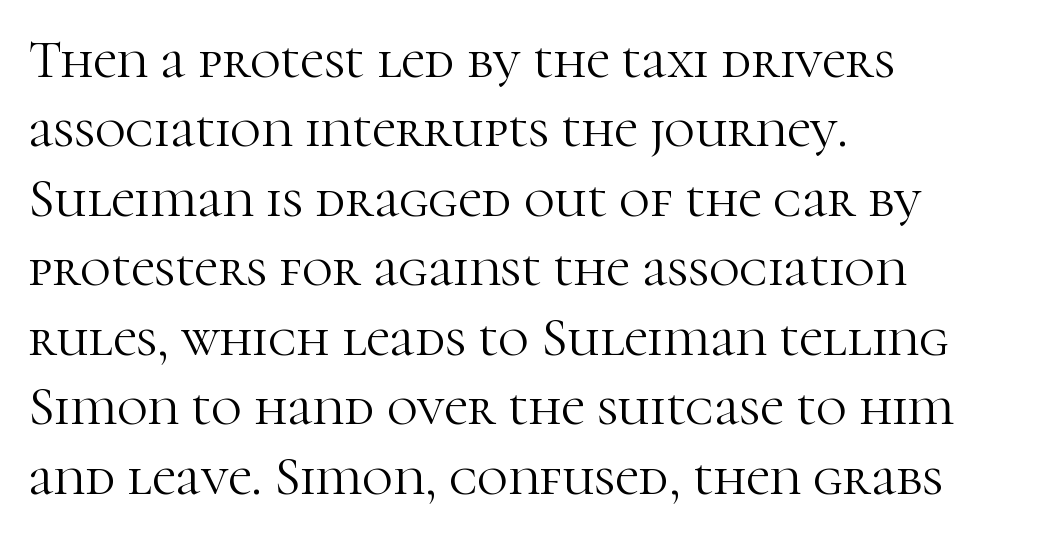
Tracking here is standard; glyphs follow each other at the usual distance. Note the varied advance widths — an 'i' is clearly narrower than an 'm'. Notice how the passage keeps a crisp vertical edge on the left only. Stroke terminals: seriffed.
